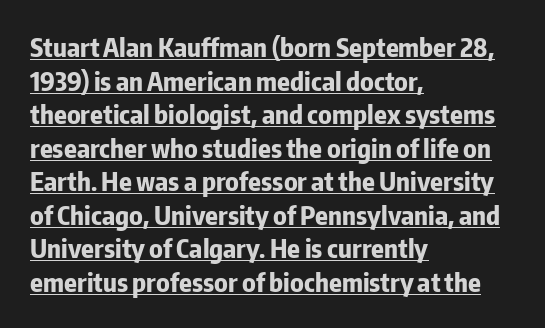
{"italic": "no", "bold": "yes", "underline": "yes", "align": "left", "line_spacing": "normal", "line_spacing_ratio": 1.29, "letter_spacing": "normal", "letter_spacing_em": 0.0, "glyph_px": 26}
